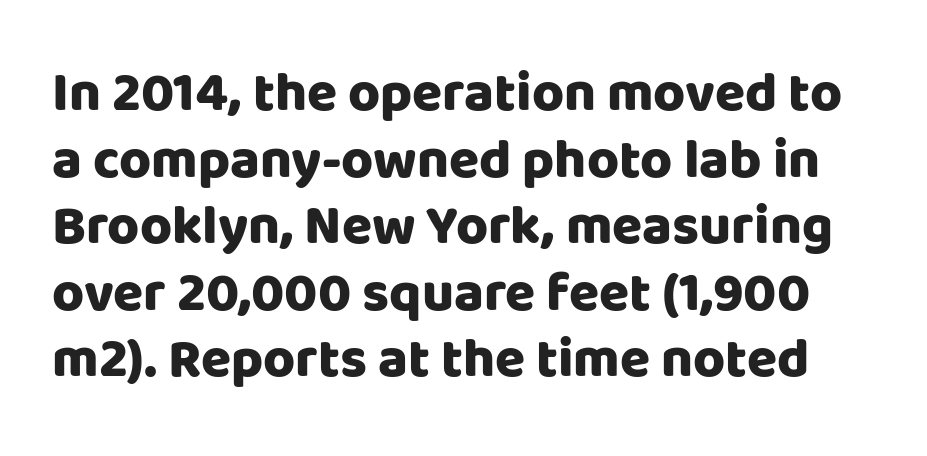
The image shows 55 px heavy sans-serif type, upright; set line spacing 1.21x, normal letter spacing, not underlined; low stroke contrast and a large x-height.
